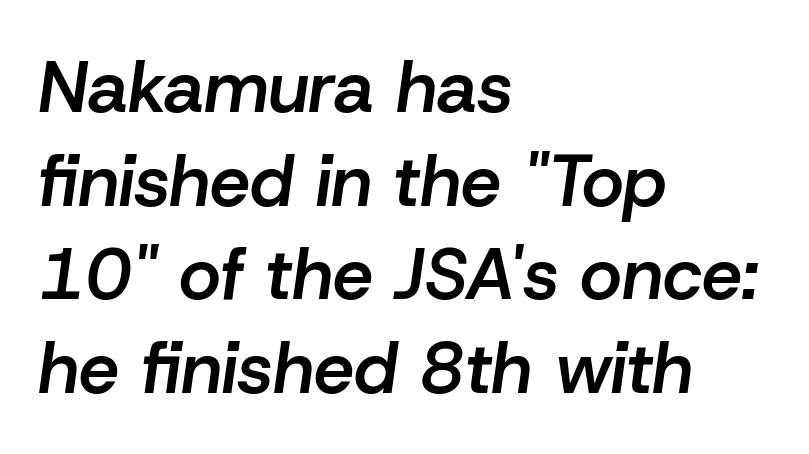
{"italic": "yes", "lean": "right", "slant_degrees": 8, "bold": "semi", "weight": "semibold", "width": "normal", "stroke_contrast": "low", "x_height": "medium", "monospaced": "no", "underline": "no", "align": "left", "line_spacing": "normal", "line_spacing_ratio": 1.3, "letter_spacing": "normal", "letter_spacing_em": 0.0, "glyph_px": 72}
